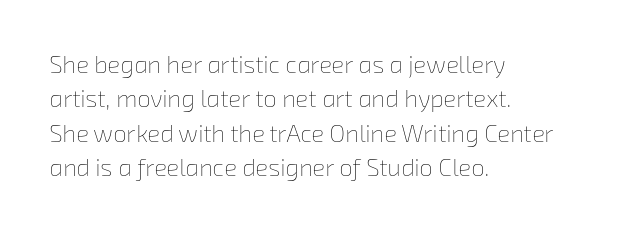
Q: Is the text bold? A: No.
Q: Is the text underlined? A: No.
Q: How is the paragraph aligned? A: Left-aligned.
Q: Is the spacing between letters normal or unusually wide? A: Normal.
Q: Is the spacing between lines tight, normal or loose? A: Normal.
